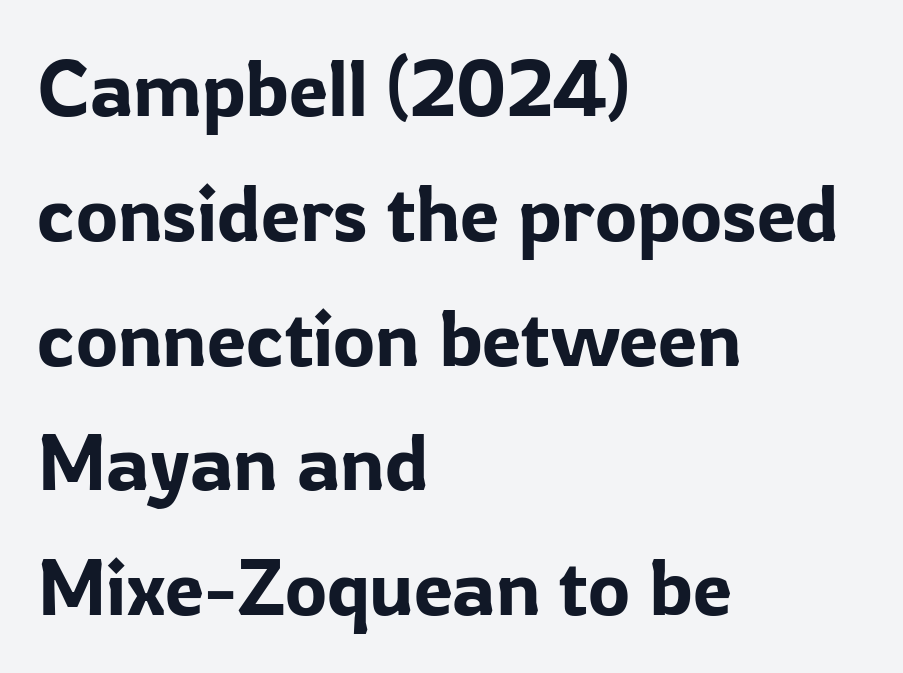
Q: Is the text italic (slanted)? A: No, it is upright.
Q: Is the typeface a serif or a sans-serif typeface? A: Sans-serif.
Q: Is the text underlined? A: No.
Q: How is the paragraph aligned? A: Left-aligned.
Q: Is the spacing between letters normal or unusually wide? A: Normal.
Q: Is the spacing between lines tight, normal or loose? A: Normal.
Q: Width (condensed, normal, or wide)? A: Normal.
Q: Stroke contrast? A: Low.
Q: x-height? A: Medium.
Q: Monospaced? A: No.
